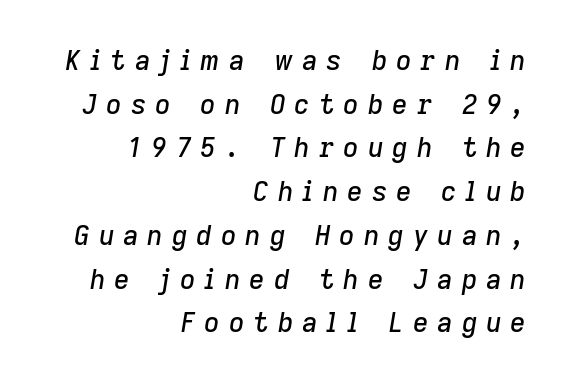
{"italic": "yes", "lean": "right", "slant_degrees": 9, "underline": "no", "align": "right", "line_spacing": "normal", "line_spacing_ratio": 1.62, "letter_spacing": "wide", "letter_spacing_em": 0.33, "glyph_px": 27}
